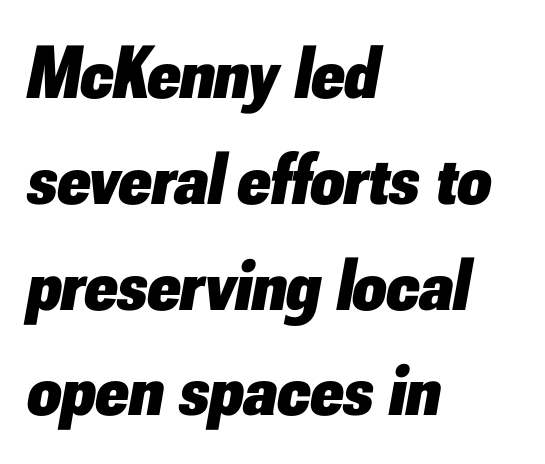
Q: Is the text bold? A: Yes.
Q: Is the text italic (slanted)? A: Yes, it leans right by about 10 degrees.
Q: Is the text underlined? A: No.
Q: How is the paragraph aligned? A: Left-aligned.
Q: Is the spacing between letters normal or unusually wide? A: Normal.
Q: Is the spacing between lines tight, normal or loose? A: Normal.
Q: Width (condensed, normal, or wide)? A: Normal.
Q: Stroke contrast? A: Low.
Q: x-height? A: Small.
Q: Monospaced? A: No.
